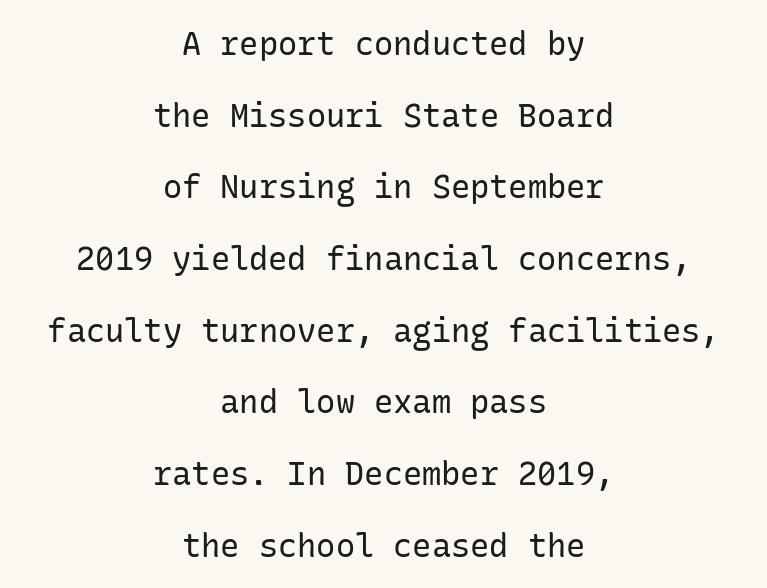
The image shows 32 px regular-weight sans-serif type, upright; set centered, loose line spacing (2.24x), normal letter spacing, not underlined; low stroke contrast and a medium x-height.
